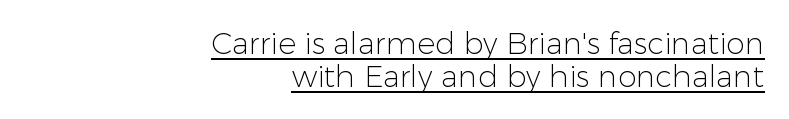
{"serif": "no", "italic": "no", "bold": "no", "weight": "light", "width": "normal", "stroke_contrast": "low", "x_height": "medium", "monospaced": "no", "underline": "yes", "align": "right", "line_spacing": "tight", "line_spacing_ratio": 1.1, "letter_spacing": "normal", "letter_spacing_em": 0.0, "glyph_px": 30}
